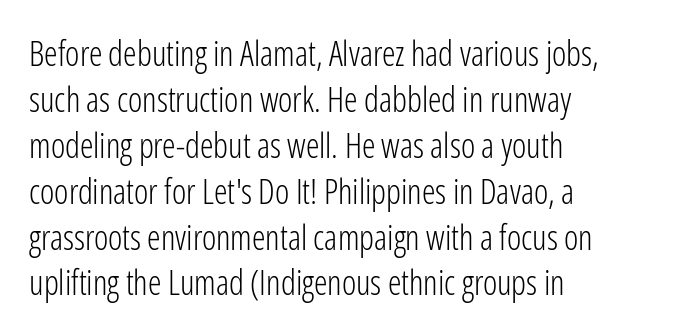
{"serif": "no", "italic": "no", "bold": "no", "weight": "light", "width": "condensed", "stroke_contrast": "low", "x_height": "medium", "monospaced": "no", "underline": "no", "align": "left", "line_spacing": "normal", "line_spacing_ratio": 1.35, "letter_spacing": "normal", "letter_spacing_em": 0.0, "glyph_px": 34}
